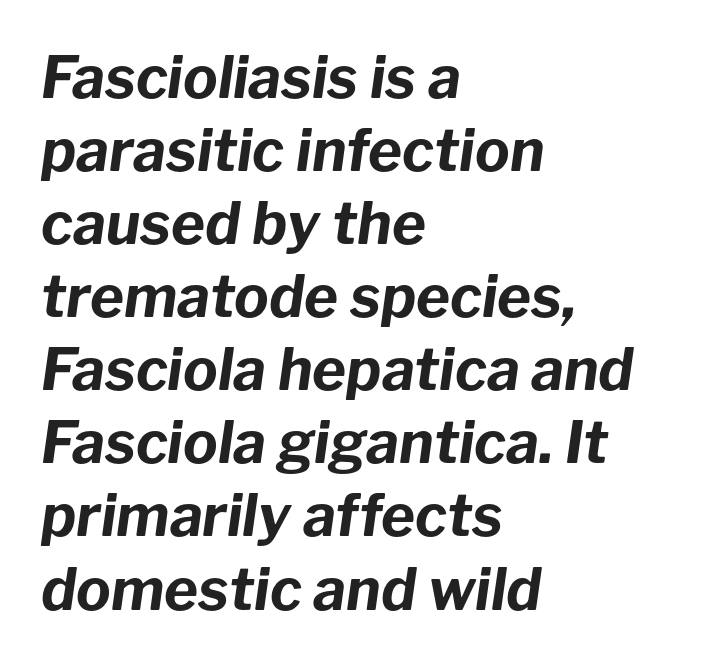
Teacher's note: observe the even left margin — that is flush-left alignment. Note the varied advance widths — an 'i' is clearly narrower than an 'm'. This is oblique type, the kind used for emphasis or titles. Weight check: bold — yes, fully.
